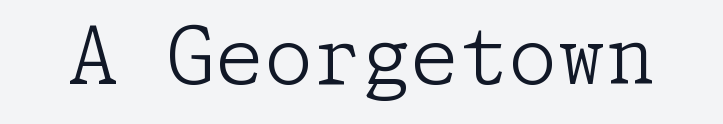
Check where the strokes stop: tiny serifs finish them off. Italic? Not at all — the glyphs are vertical. Only glyphs here, with clear space below each row. How are the letters spaced? Ordinarily, with no added tracking. The strokes are not fattened; the text isn't bold.
